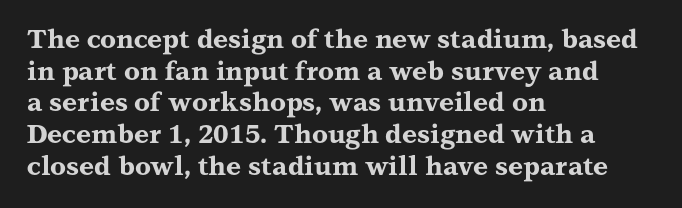
{"italic": "no", "bold": "yes", "underline": "no", "align": "left", "line_spacing_ratio": 1.22, "letter_spacing": "normal", "letter_spacing_em": 0.0, "glyph_px": 26}
